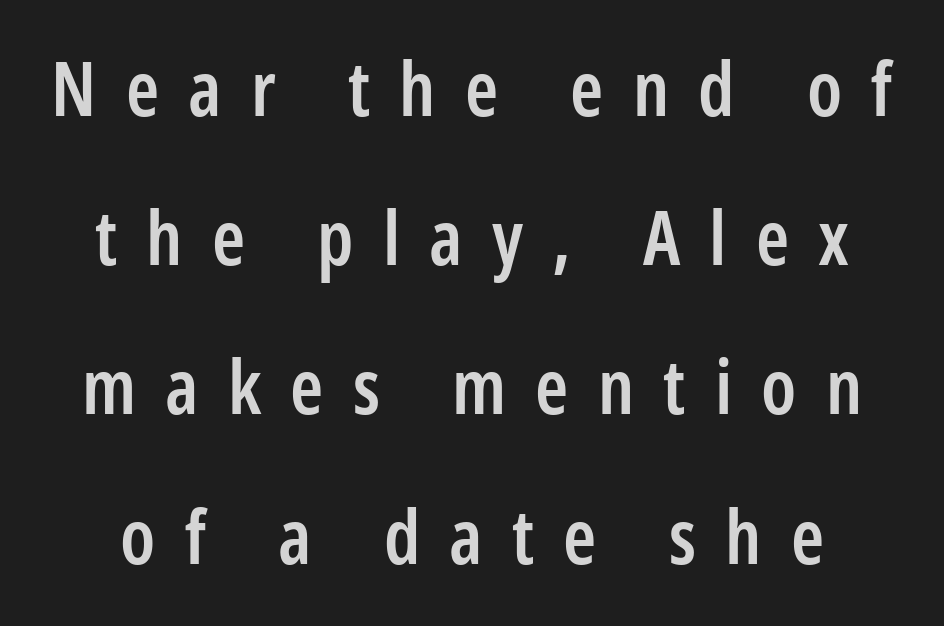
Type style note: lacks serifs. Characters follow at a spacing far wider than the type designer built in. Every stem runs plumb, perpendicular to the baseline. You could not count columns in this text — the font is proportionally spaced.
